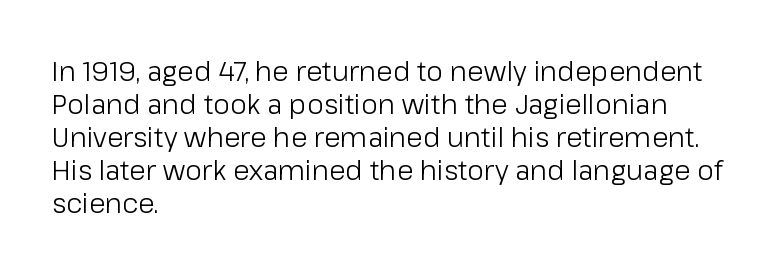
The type sits square on the baseline with zero lean. All the whitespace from short lines collects on the right. Students, note that the glyphs here touch the page at normal intervals. Weight class: somewhere from thin through regular. The foot of each line stays bare and open.
